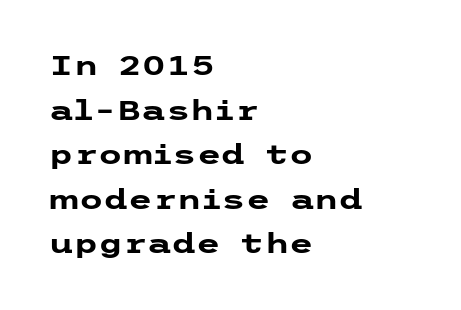
Q: Is the text bold? A: Yes.
Q: Is the text italic (slanted)? A: No, it is upright.
Q: Is the typeface a serif or a sans-serif typeface? A: Sans-serif.
Q: Is the text underlined? A: No.
Q: How is the paragraph aligned? A: Left-aligned.
Q: Is the spacing between letters normal or unusually wide? A: Normal.
Q: Is the spacing between lines tight, normal or loose? A: Normal.
Q: Width (condensed, normal, or wide)? A: Wide.
Q: Stroke contrast? A: Low.
Q: x-height? A: Medium.
